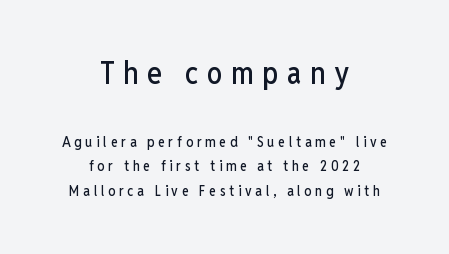
The image shows 31 px condensed sans-serif type, upright; set centered, line spacing 1.77x, unusually wide letter spacing (+0.27 em), not underlined; the first (top) block is 2.21x larger; low stroke contrast and a medium x-height.
